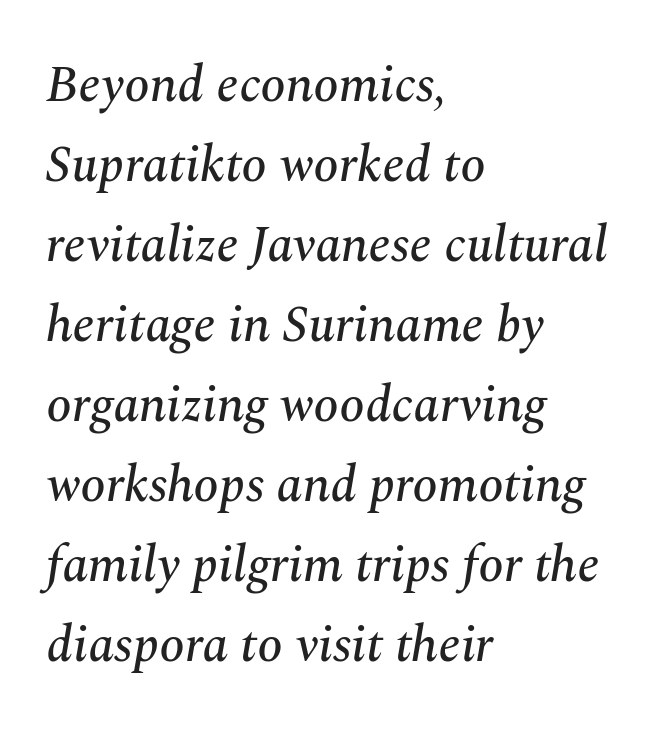
Q: Is the text italic (slanted)? A: Yes, it leans right by about 10 degrees.
Q: Is the typeface a serif or a sans-serif typeface? A: Serif.
Q: Is the text underlined? A: No.
Q: How is the paragraph aligned? A: Left-aligned.
Q: Is the spacing between letters normal or unusually wide? A: Normal.
Q: Is the spacing between lines tight, normal or loose? A: Normal.
Q: Width (condensed, normal, or wide)? A: Normal.
Q: Stroke contrast? A: Medium.
Q: x-height? A: Medium.
Q: Monospaced? A: No.
